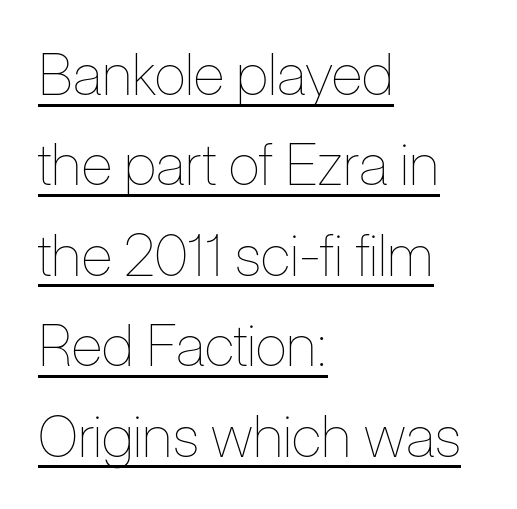
{"italic": "no", "bold": "no", "weight": "thin", "width": "condensed", "stroke_contrast": "low", "x_height": "medium", "monospaced": "no", "underline": "yes", "align": "left", "line_spacing": "normal", "line_spacing_ratio": 1.56, "letter_spacing": "normal", "letter_spacing_em": 0.0, "glyph_px": 58}
